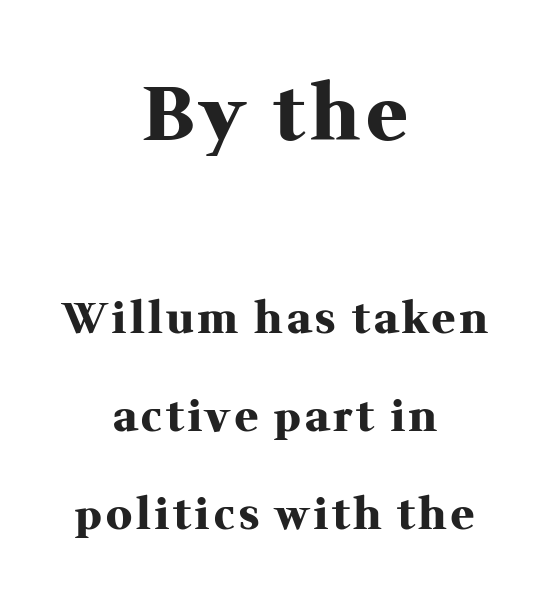
Students, this is bold: see how much ink each stroke carries. The passage shown stacks its lines with a broad gap. Horizontal alignment here is central, giving a formal, balanced look. These lines are rendered in a variable-pitch font.
